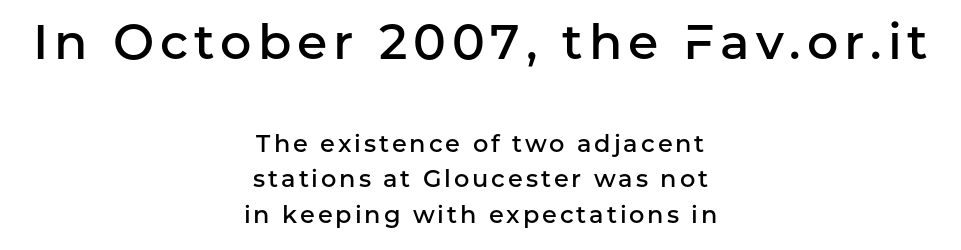
{"serif": "no", "italic": "no", "bold": "semi", "weight": "semibold", "width": "normal", "stroke_contrast": "low", "x_height": "medium", "monospaced": "no", "underline": "no", "align": "center", "line_spacing": "normal", "line_spacing_ratio": 1.48, "larger_block": "first", "size_ratio": 2.04, "glyph_px": 49}
